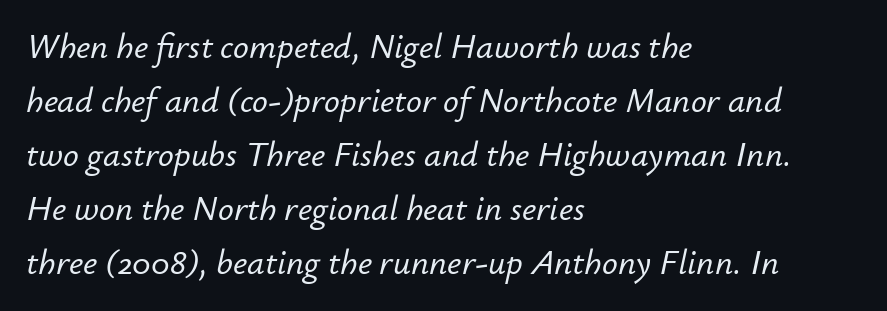
Q: Is the text italic (slanted)? A: Yes, it leans right by about 12 degrees.
Q: Is the text underlined? A: No.
Q: How is the paragraph aligned? A: Left-aligned.
Q: Is the spacing between letters normal or unusually wide? A: Normal.
Q: Is the spacing between lines tight, normal or loose? A: Normal.
Q: Width (condensed, normal, or wide)? A: Normal.
Q: Stroke contrast? A: Low.
Q: x-height? A: Small.
Q: Monospaced? A: No.
